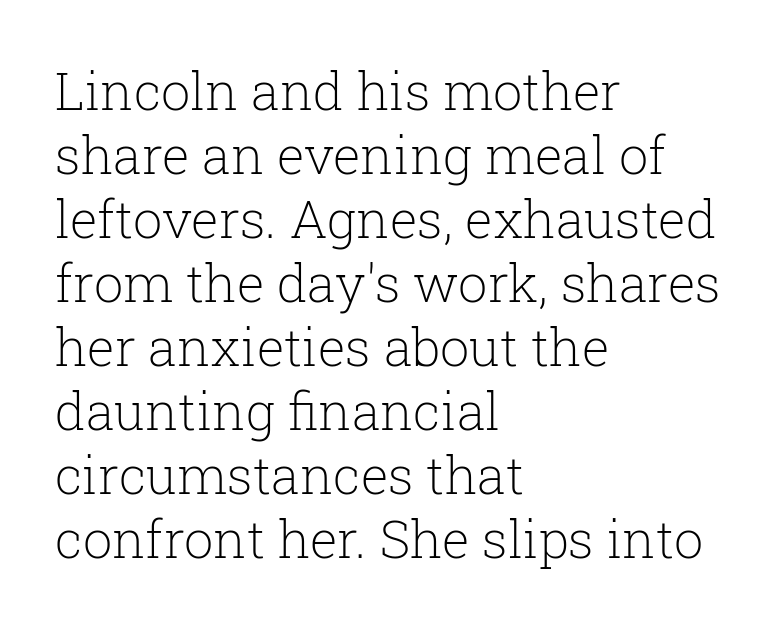
The image shows 52 px light serif type, upright; set left-aligned, line spacing 1.23x, normal letter spacing, not underlined; low stroke contrast and a medium x-height.
